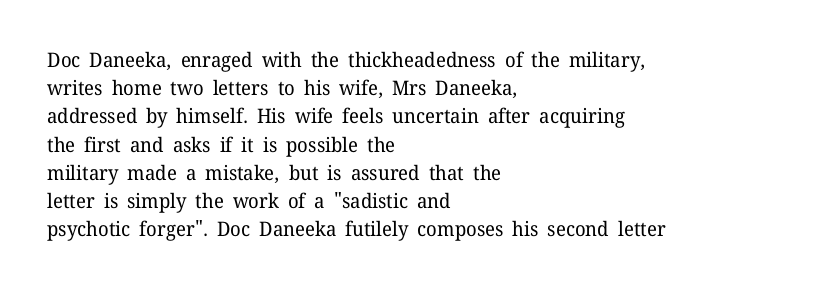
Nobody drew a line under any word here. When letters stand straight like this, we call the style roman or upright. The lines sit at an ordinary, default distance from one another. Summary of weight: not heavy and not bold.
